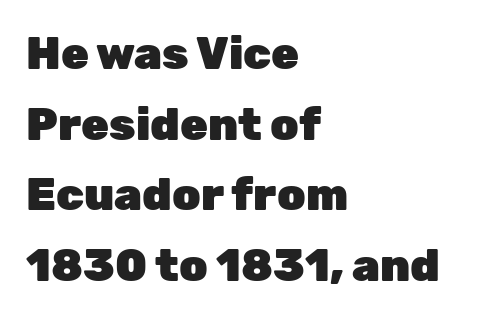
{"serif": "no", "italic": "no", "bold": "yes", "weight": "heavy", "width": "normal", "stroke_contrast": "low", "x_height": "medium", "monospaced": "no", "underline": "no", "align": "left", "line_spacing": "normal", "line_spacing_ratio": 1.57, "letter_spacing": "normal", "letter_spacing_em": 0.0, "glyph_px": 45}
